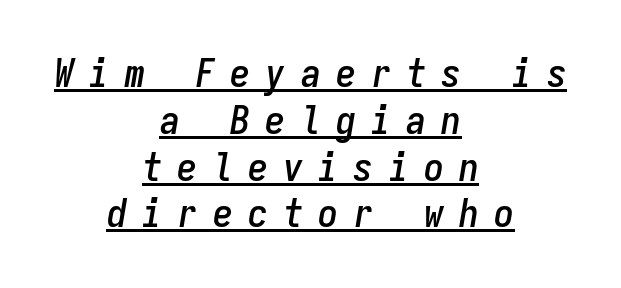
The image shows 40 px condensed type, italic (leaning right), monospaced; set centered, line spacing 1.17x, unusually wide letter spacing (+0.38 em), underlined; low stroke contrast and a medium x-height.
